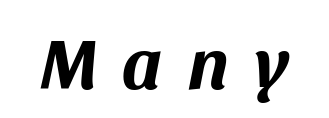
{"italic": "yes", "lean": "right", "slant_degrees": 11, "bold": "yes", "weight": "bold", "width": "normal", "stroke_contrast": "medium", "x_height": "large", "monospaced": "no", "underline": "no", "letter_spacing": "wide", "letter_spacing_em": 0.36, "glyph_px": 71}
